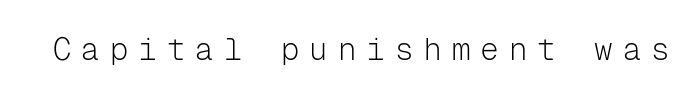
Q: Is the text bold? A: No.
Q: Is the text italic (slanted)? A: No, it is upright.
Q: Is the typeface a serif or a sans-serif typeface? A: Sans-serif.
Q: Is the text underlined? A: No.
Q: Is the spacing between letters normal or unusually wide? A: Unusually wide.
Q: Width (condensed, normal, or wide)? A: Normal.
Q: Stroke contrast? A: Low.
Q: x-height? A: Medium.
Q: Monospaced? A: Yes.
